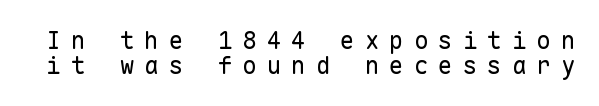
The image shows 24 px text type, upright; set tight line spacing (1.04x), unusually wide letter spacing (+0.42 em), not underlined.
